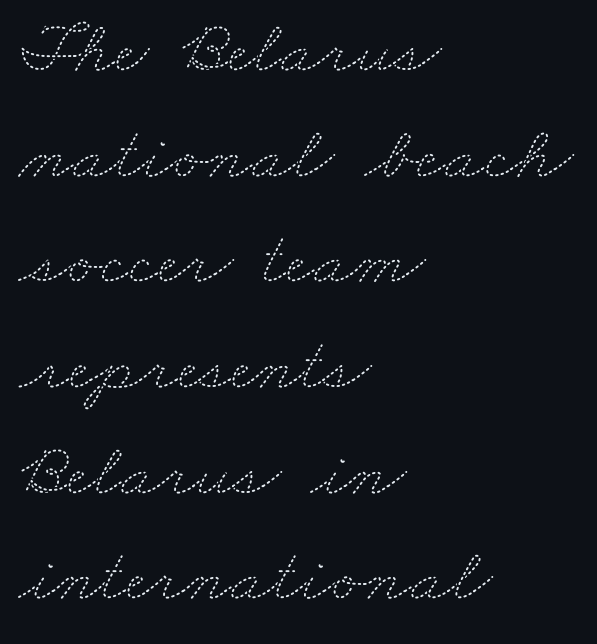
The image shows 76 px thin, wide type; set left-aligned, normal line spacing (1.39x), normal letter spacing, not underlined; medium stroke contrast and a small x-height.
